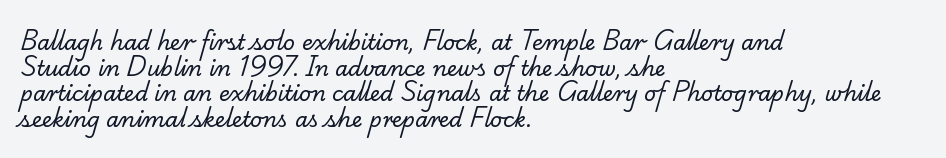
The image shows 21 px text type; set left-aligned, line spacing 1.22x, normal letter spacing, not underlined.
